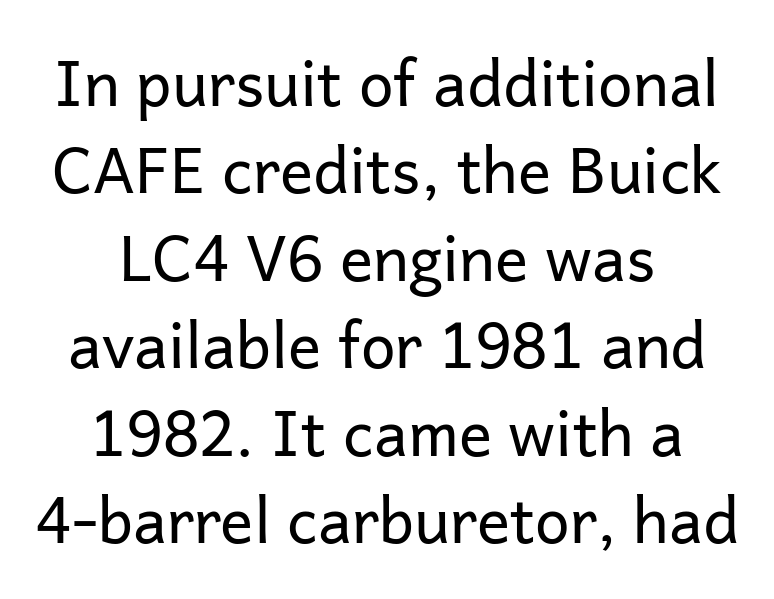
Q: Is the text bold? A: No.
Q: Is the text italic (slanted)? A: No, it is upright.
Q: Is the typeface a serif or a sans-serif typeface? A: Sans-serif.
Q: Is the text underlined? A: No.
Q: How is the paragraph aligned? A: Centered.
Q: Is the spacing between letters normal or unusually wide? A: Normal.
Q: Is the spacing between lines tight, normal or loose? A: Normal.
Q: Width (condensed, normal, or wide)? A: Normal.
Q: Stroke contrast? A: Low.
Q: x-height? A: Medium.
Q: Monospaced? A: No.
